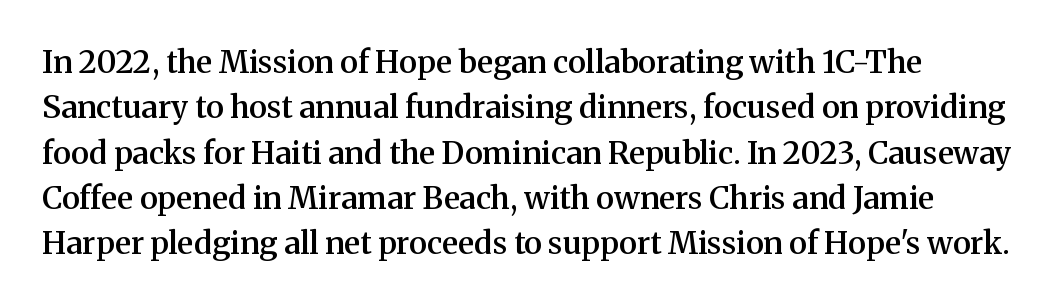
{"serif": "yes", "italic": "no", "bold": "semi", "weight": "semibold", "width": "normal", "stroke_contrast": "medium", "x_height": "medium", "monospaced": "no", "underline": "no", "line_spacing": "normal", "line_spacing_ratio": 1.46, "letter_spacing": "normal", "letter_spacing_em": 0.0, "glyph_px": 31}
